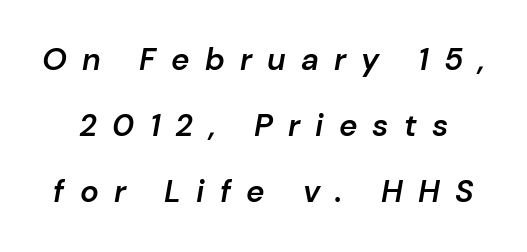
The image shows 31 px semibold type, italic (leaning right); set loose line spacing (2.13x), unusually wide letter spacing (+0.49 em), not underlined; low stroke contrast and a medium x-height.
